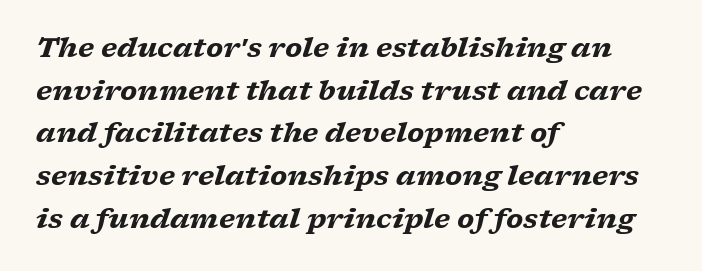
Descender tails drop into unmarked territory. The passage is arranged the way most books set body copy — flush left. You'd pick this weight for a headline — it's a proper bold. Whoever set this chose a conventional vertical rhythm.
